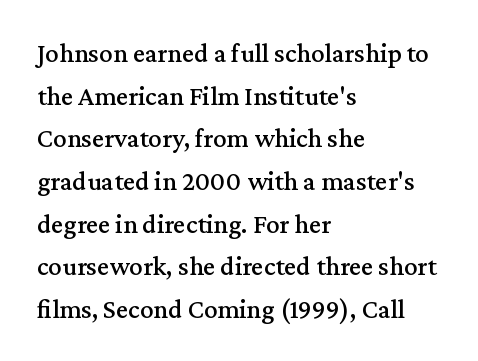
The image shows 27 px text type, upright; set left-aligned, normal line spacing (1.58x), normal letter spacing, not underlined.
